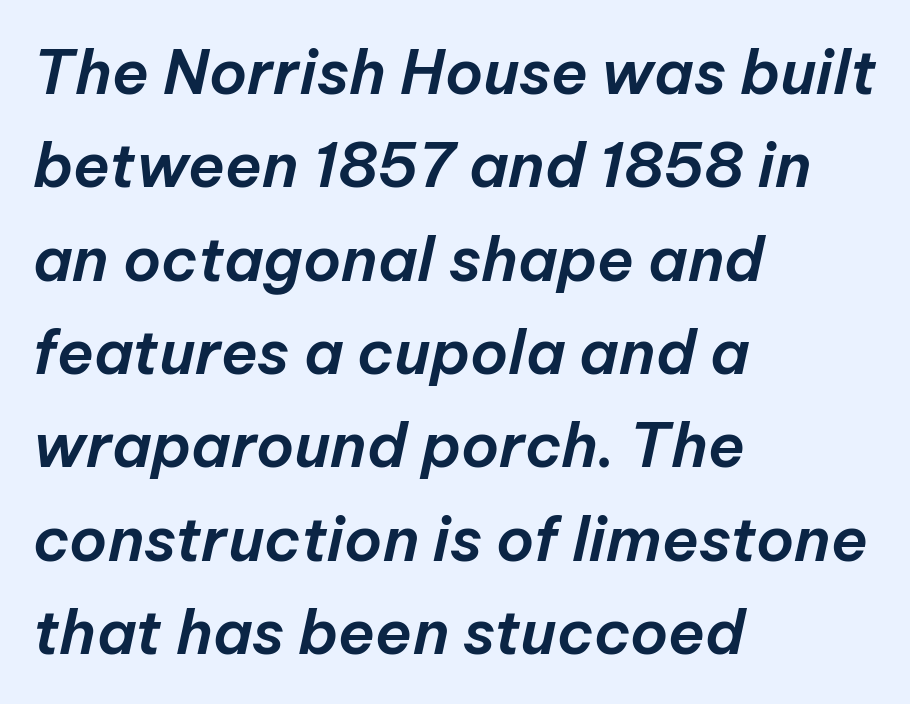
Caption: multi-line text, flush left, ragged right. The type is set solid horizontally, with unmodified tracking. Whoever set this chose a conventional vertical rhythm. The rendering applies a slant to the glyphs.
